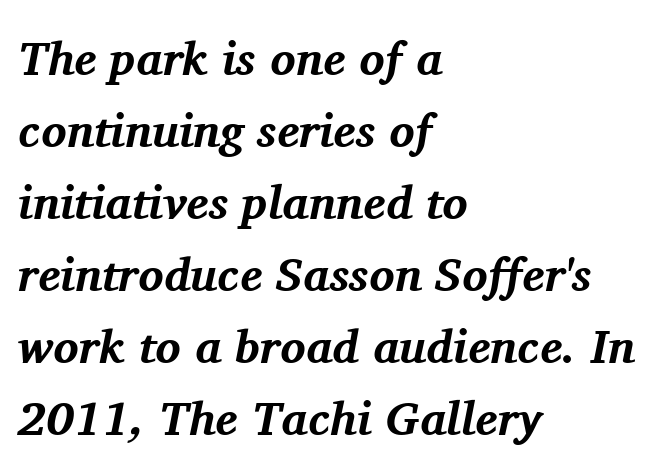
The image shows 47 px bold serif type, italic (leaning right); set left-aligned, normal line spacing (1.53x), normal letter spacing, not underlined; medium stroke contrast and a medium x-height.
